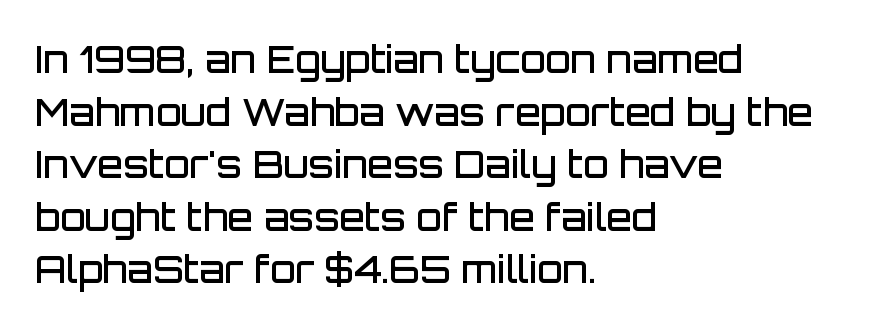
The image shows 37 px semibold sans-serif type, upright; set left-aligned, normal line spacing (1.42x), normal letter spacing, not underlined; low stroke contrast and a large x-height.
